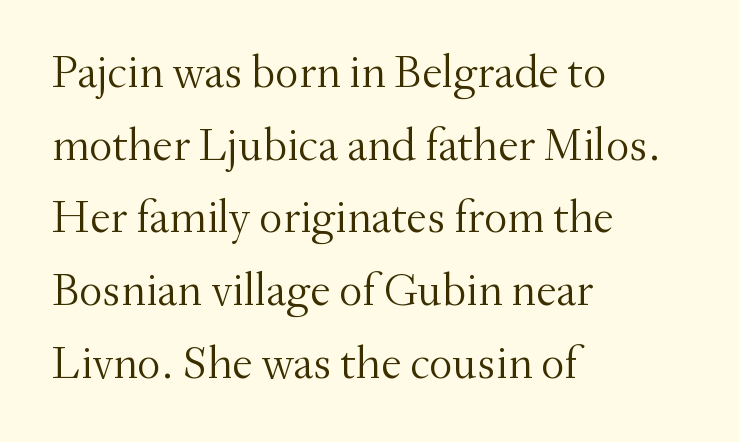
The rendering uses natural spacing where letterforms have individual widths. The specimen reads as upright at a glance. Notice how the passage keeps a crisp vertical edge on the left only. Unlike a clean sans, this face finishes its strokes with serifs. The baseline area is clear. Normally led — the rows are evenly, conventionally spaced.
